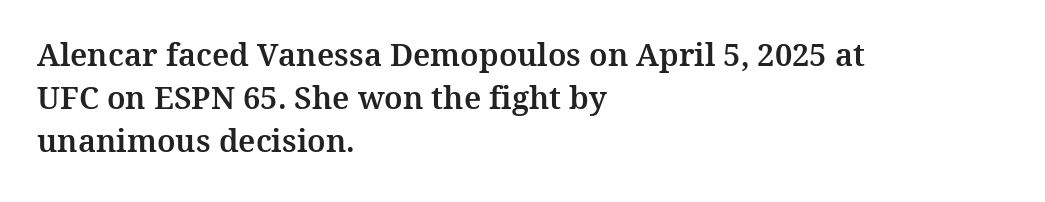
{"serif": "yes", "italic": "no", "width": "normal", "stroke_contrast": "medium", "x_height": "medium", "monospaced": "no", "underline": "no", "align": "left", "line_spacing": "normal", "line_spacing_ratio": 1.39, "letter_spacing": "normal", "letter_spacing_em": 0.0, "glyph_px": 31}
